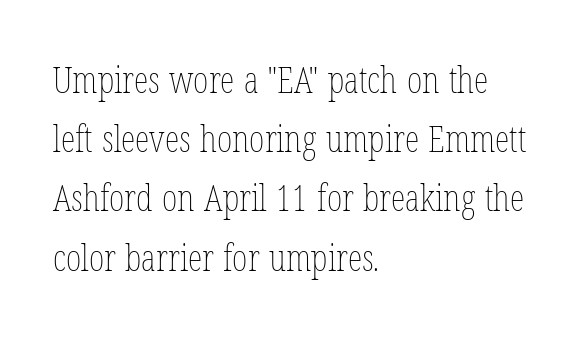
{"italic": "no", "bold": "no", "weight": "thin", "width": "condensed", "stroke_contrast": "low", "x_height": "medium", "monospaced": "no", "underline": "no", "align": "left", "line_spacing": "normal", "line_spacing_ratio": 1.6, "letter_spacing": "normal", "letter_spacing_em": 0.0, "glyph_px": 37}
